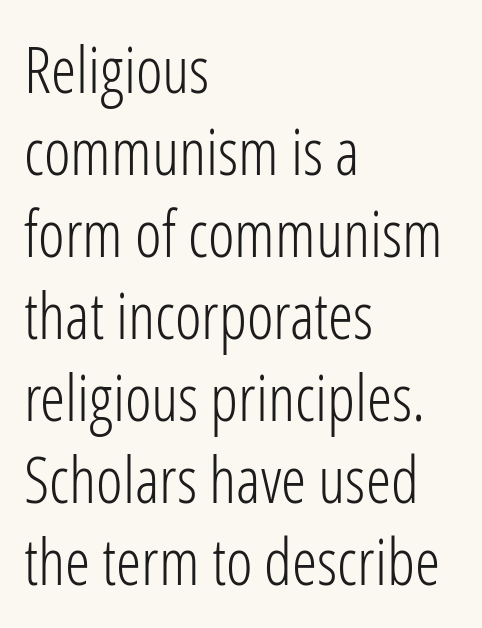
The image shows 64 px light, condensed sans-serif type, upright; set left-aligned, normal line spacing (1.28x), normal letter spacing, not underlined; low stroke contrast and a medium x-height.
